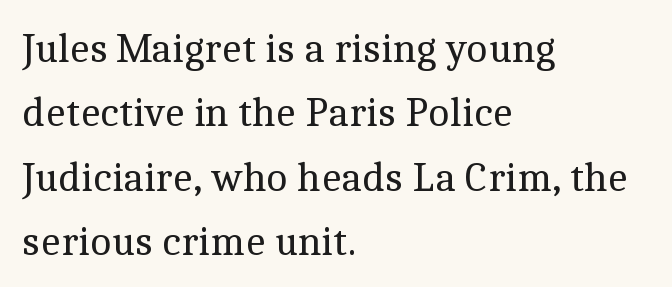
{"serif": "yes", "italic": "no", "bold": "no", "weight": "regular", "width": "normal", "x_height": "medium", "monospaced": "no", "underline": "no", "align": "left", "line_spacing": "normal", "line_spacing_ratio": 1.53, "letter_spacing": "normal", "letter_spacing_em": 0.0, "glyph_px": 42}
